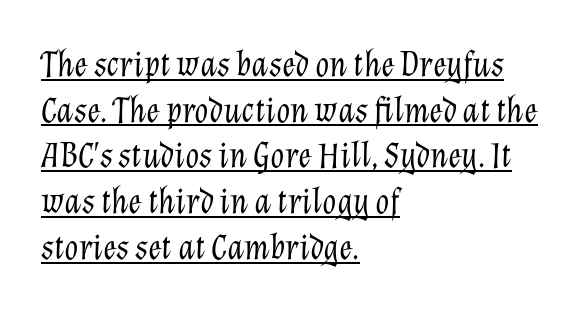
Q: Is the text bold? A: No.
Q: Is the text italic (slanted)? A: Yes, it leans right by about 12 degrees.
Q: Is the text underlined? A: Yes.
Q: How is the paragraph aligned? A: Left-aligned.
Q: Is the spacing between letters normal or unusually wide? A: Normal.
Q: Is the spacing between lines tight, normal or loose? A: Normal.
Q: Width (condensed, normal, or wide)? A: Normal.
Q: Stroke contrast? A: Low.
Q: x-height? A: Medium.
Q: Monospaced? A: No.
